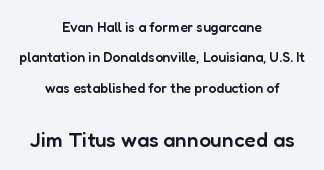
{"italic": "no", "bold": "semi", "underline": "no", "align": "center", "line_spacing": "loose", "line_spacing_ratio": 2.17, "letter_spacing": "normal", "letter_spacing_em": 0.0, "larger_block": "second", "size_ratio": 1.5, "glyph_px": 21}
